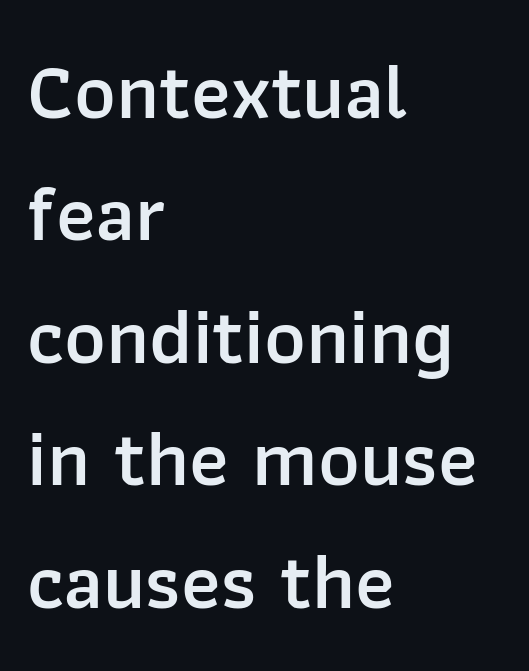
{"serif": "no", "italic": "no", "bold": "semi", "weight": "semibold", "width": "normal", "stroke_contrast": "low", "x_height": "medium", "monospaced": "no", "underline": "no", "align": "left", "line_spacing": "normal", "line_spacing_ratio": 1.55, "letter_spacing": "normal", "letter_spacing_em": 0.0, "glyph_px": 79}
